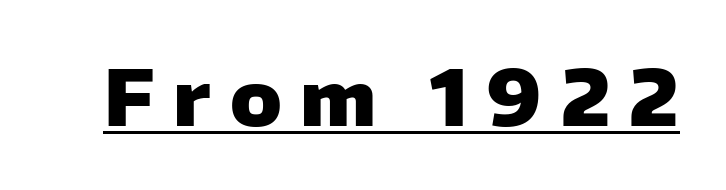
The image shows 76 px heavy sans-serif type, upright; set unusually wide letter spacing (+0.25 em), underlined; low stroke contrast and a medium x-height.
